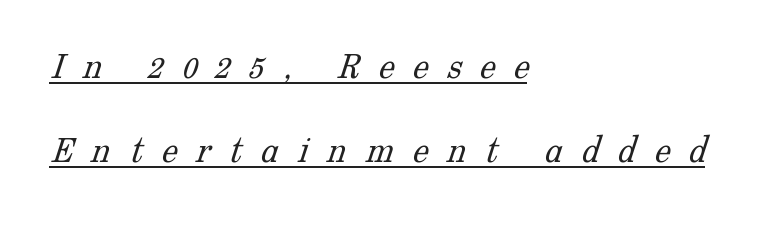
Q: Is the text bold? A: No.
Q: Is the typeface a serif or a sans-serif typeface? A: Serif.
Q: Is the text underlined? A: Yes.
Q: How is the paragraph aligned? A: Left-aligned.
Q: Is the spacing between letters normal or unusually wide? A: Unusually wide.
Q: Is the spacing between lines tight, normal or loose? A: Loose.
Q: Width (condensed, normal, or wide)? A: Normal.
Q: Stroke contrast? A: Low.
Q: x-height? A: Medium.
Q: Monospaced? A: No.
